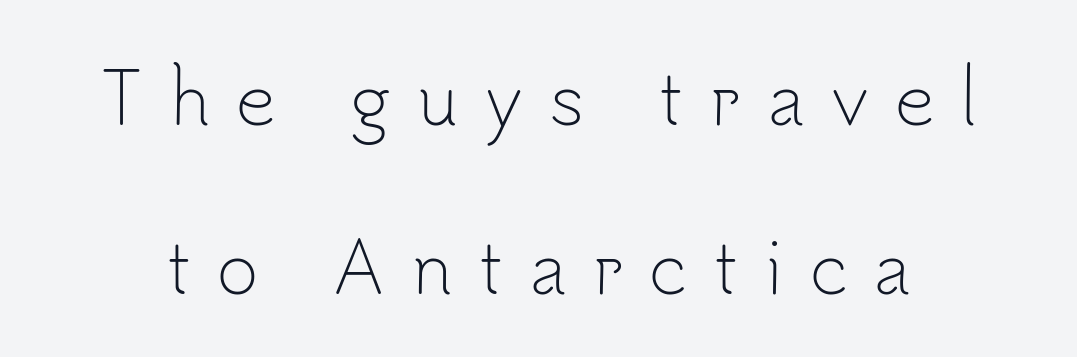
Style check: upright. Line spacing here is loose. No letter is thick-stroked: the sample isn't bold. I'd call this a sans setting — the letters go barefoot. The baseline area is clear. Look at the tracking — it's clearly loosened, letters drifting apart.
